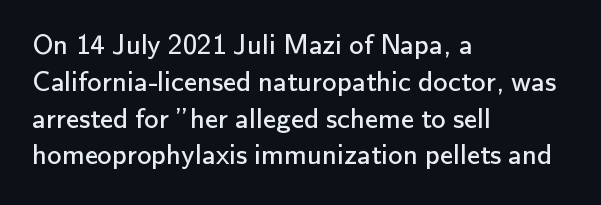
Q: Is the text bold? A: No.
Q: Is the text italic (slanted)? A: No, it is upright.
Q: Is the typeface a serif or a sans-serif typeface? A: Sans-serif.
Q: Is the text underlined? A: No.
Q: How is the paragraph aligned? A: Left-aligned.
Q: Is the spacing between letters normal or unusually wide? A: Normal.
Q: Is the spacing between lines tight, normal or loose? A: Normal.
Q: Width (condensed, normal, or wide)? A: Normal.
Q: Stroke contrast? A: Low.
Q: x-height? A: Small.
Q: Monospaced? A: No.
